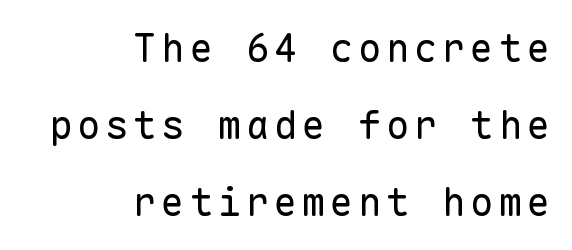
{"serif": "no", "italic": "no", "bold": "no", "weight": "regular", "width": "normal", "stroke_contrast": "low", "x_height": "medium", "monospaced": "yes", "underline": "no", "align": "right", "line_spacing": "loose", "line_spacing_ratio": 1.97, "glyph_px": 39}
